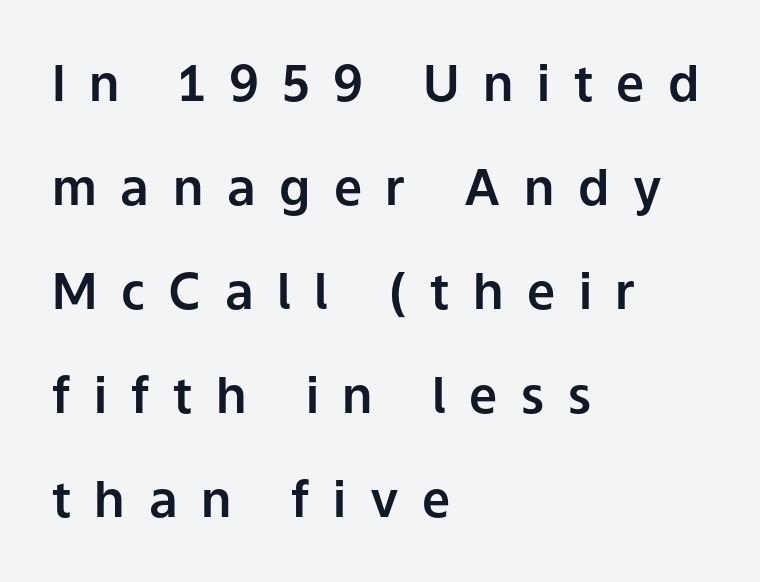
{"serif": "no", "italic": "no", "width": "normal", "stroke_contrast": "low", "x_height": "medium", "monospaced": "no", "underline": "no", "align": "left", "line_spacing": "loose", "line_spacing_ratio": 2.08, "letter_spacing": "wide", "letter_spacing_em": 0.47, "glyph_px": 50}
